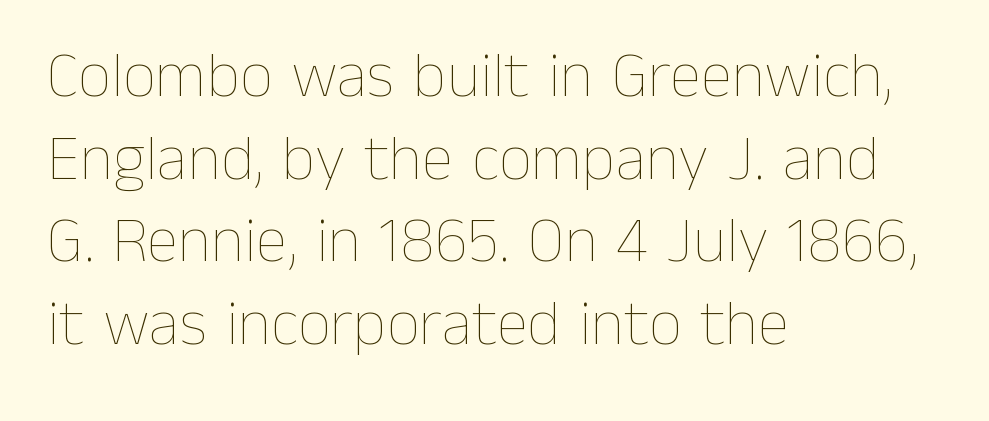
The image shows 65 px thin type, upright; set left-aligned, normal line spacing (1.27x), normal letter spacing, not underlined; low stroke contrast and a medium x-height.
